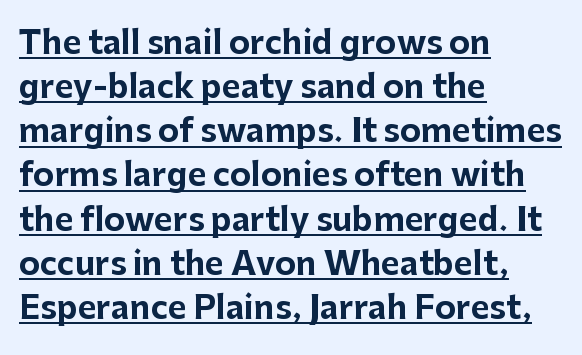
Q: Is the text bold? A: Yes.
Q: Is the text italic (slanted)? A: No, it is upright.
Q: Is the typeface a serif or a sans-serif typeface? A: Sans-serif.
Q: Is the text underlined? A: Yes.
Q: How is the paragraph aligned? A: Left-aligned.
Q: Is the spacing between letters normal or unusually wide? A: Normal.
Q: Is the spacing between lines tight, normal or loose? A: Normal.
Q: Width (condensed, normal, or wide)? A: Normal.
Q: Stroke contrast? A: Low.
Q: x-height? A: Medium.
Q: Monospaced? A: No.
